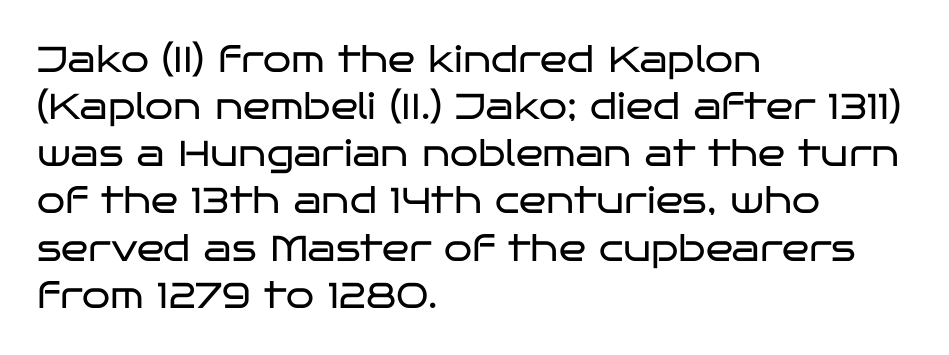
The image shows 36 px regular-weight, wide sans-serif type, upright; set left-aligned, normal line spacing (1.31x), normal letter spacing, not underlined; low stroke contrast and a large x-height.
